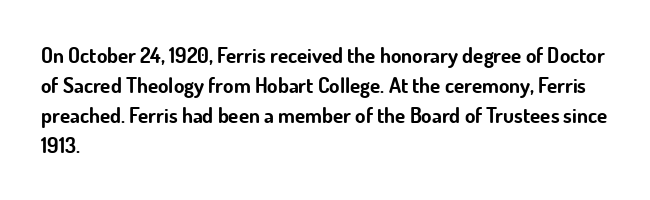
Q: Is the text bold? A: Yes.
Q: Is the text italic (slanted)? A: No, it is upright.
Q: Is the text underlined? A: No.
Q: How is the paragraph aligned? A: Left-aligned.
Q: Is the spacing between letters normal or unusually wide? A: Normal.
Q: Is the spacing between lines tight, normal or loose? A: Normal.
